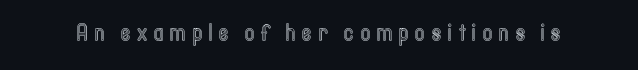
{"italic": "no", "underline": "no", "letter_spacing": "wide", "letter_spacing_em": 0.29, "glyph_px": 23}
